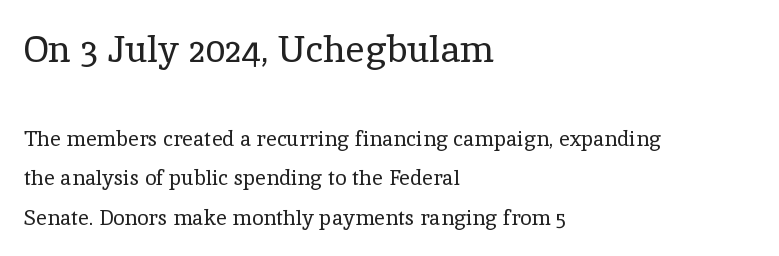
Designer's note — italics off, roman on. No heavy texture on the line: the type isn't bold. Of the two passages, the one on top uses the larger point size. Just letters on the line, the space beneath them empty.
